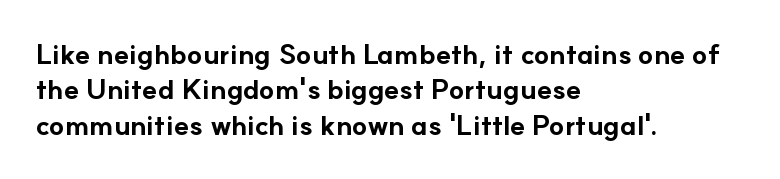
Q: Is the text bold? A: Yes.
Q: Is the text italic (slanted)? A: No, it is upright.
Q: Is the typeface a serif or a sans-serif typeface? A: Sans-serif.
Q: Is the text underlined? A: No.
Q: How is the paragraph aligned? A: Left-aligned.
Q: Is the spacing between letters normal or unusually wide? A: Normal.
Q: Is the spacing between lines tight, normal or loose? A: Normal.
Q: Width (condensed, normal, or wide)? A: Normal.
Q: Stroke contrast? A: Low.
Q: x-height? A: Small.
Q: Monospaced? A: No.
